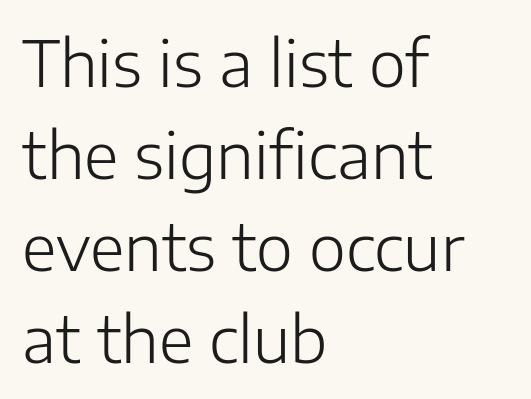
{"serif": "no", "italic": "no", "bold": "no", "weight": "light", "width": "normal", "stroke_contrast": "low", "x_height": "medium", "monospaced": "no", "underline": "no", "align": "left", "line_spacing": "normal", "line_spacing_ratio": 1.46, "letter_spacing": "normal", "letter_spacing_em": 0.0, "glyph_px": 63}
